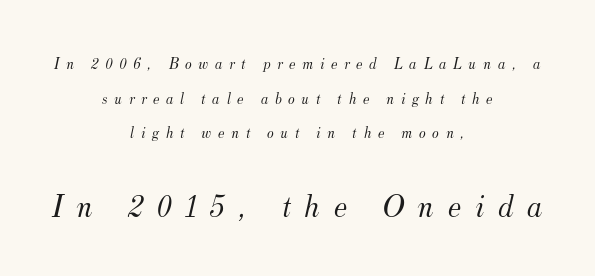
Q: Is the text bold? A: No.
Q: Is the text italic (slanted)? A: Yes, it leans right by about 12 degrees.
Q: Is the typeface a serif or a sans-serif typeface? A: Serif.
Q: Is the text underlined? A: No.
Q: How is the paragraph aligned? A: Centered.
Q: Is the spacing between letters normal or unusually wide? A: Unusually wide.
Q: Is the spacing between lines tight, normal or loose? A: Loose.
Q: Which block of text is set in a larger size, the first (top) or the second (bottom)? A: The second (bottom) one.
Q: Width (condensed, normal, or wide)? A: Normal.
Q: Stroke contrast? A: Medium.
Q: x-height? A: Small.
Q: Monospaced? A: No.
